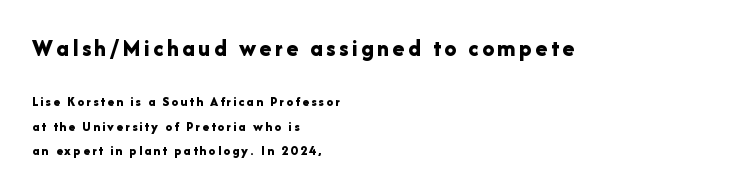
Q: Is the text bold? A: Yes.
Q: Is the text italic (slanted)? A: No, it is upright.
Q: Is the text underlined? A: No.
Q: How is the paragraph aligned? A: Left-aligned.
Q: Which block of text is set in a larger size, the first (top) or the second (bottom)? A: The first (top) one.
